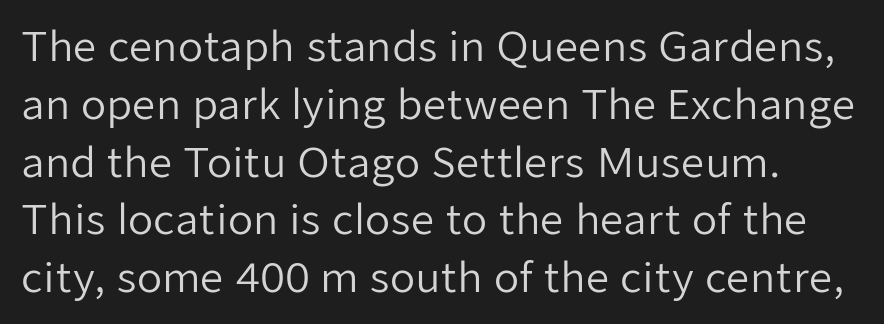
The image shows 41 px regular-weight sans-serif type, upright; set normal line spacing (1.41x), normal letter spacing, not underlined; low stroke contrast and a medium x-height.
